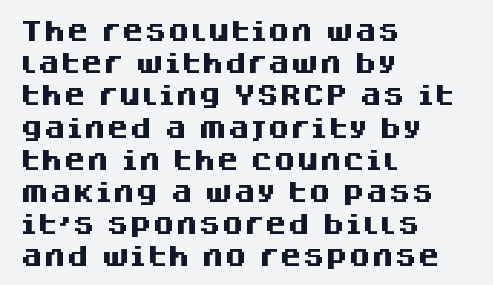
Teacher's note: observe the even left margin — that is flush-left alignment. Tracking here is standard; glyphs follow each other at the usual distance. Horizontal bands of white between lines are of average thickness. Is the type bold? Yes — the strokes are clearly thick and heavy. This is the regular roman posture of the typeface.
